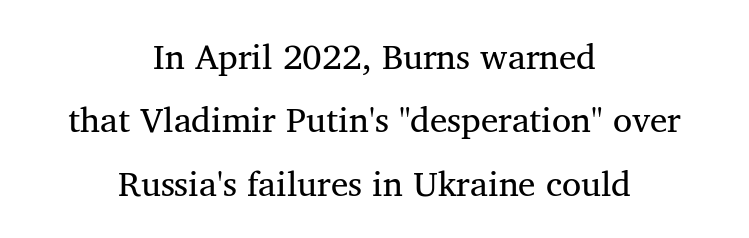
The image shows 35 px regular-weight serif type, upright; set centered, line spacing 1.81x, normal letter spacing, not underlined; medium stroke contrast and a medium x-height.
